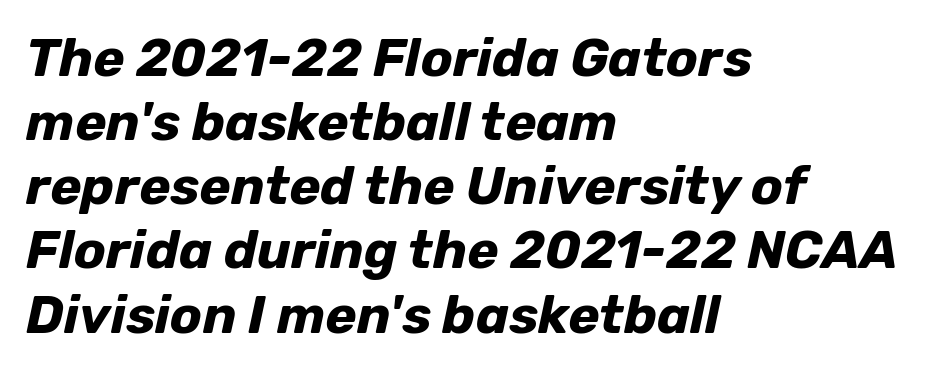
Q: Is the text bold? A: Yes.
Q: Is the text italic (slanted)? A: Yes, it leans right by about 12 degrees.
Q: Is the text underlined? A: No.
Q: How is the paragraph aligned? A: Left-aligned.
Q: Is the spacing between letters normal or unusually wide? A: Normal.
Q: Width (condensed, normal, or wide)? A: Normal.
Q: Stroke contrast? A: Low.
Q: x-height? A: Medium.
Q: Monospaced? A: No.
